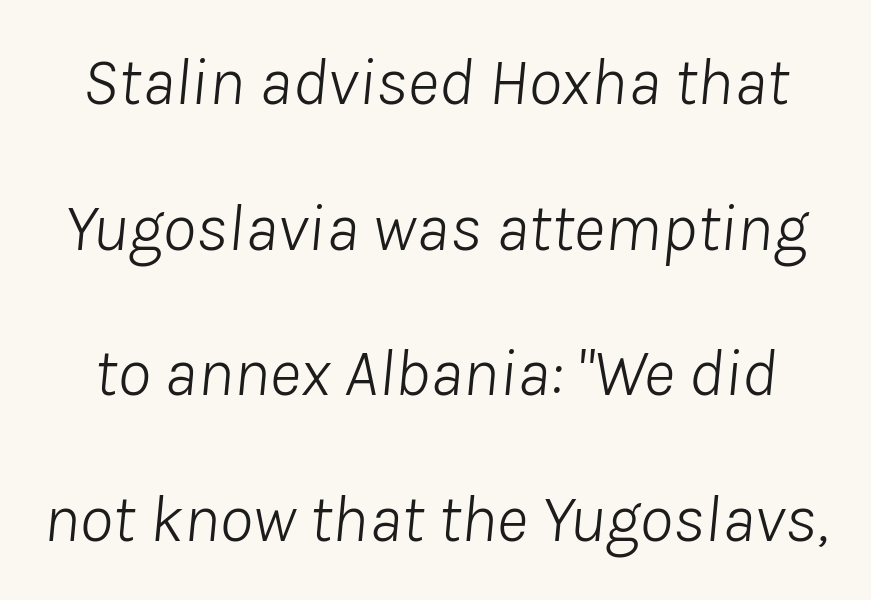
The image shows 68 px light type, italic (leaning right); set loose line spacing (2.14x), normal letter spacing, not underlined; low stroke contrast and a medium x-height.
